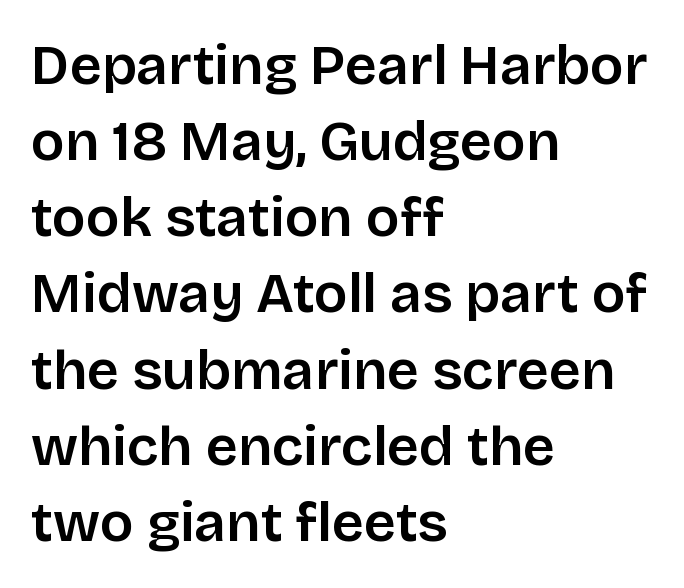
It's the straight-up-and-down kind of type. The rag falls on the right side of this text block. How would I describe the line gaps? Plain and ordinary. This sample uses plain, unmodified letter spacing.
